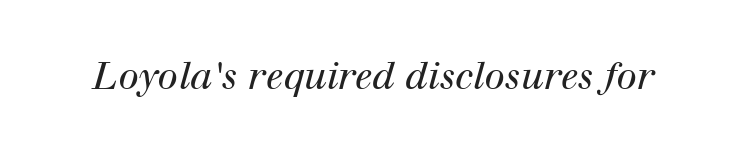
The image shows 37 px regular-weight serif type, italic (leaning right); set normal letter spacing, not underlined; high stroke contrast and a medium x-height.
